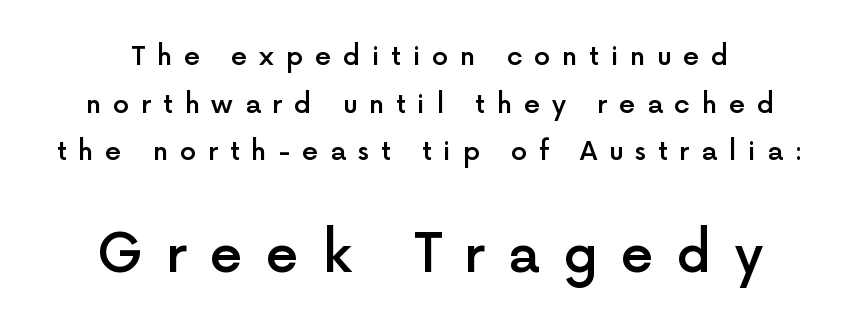
Q: Is the text bold? A: Semi-bold.
Q: Is the text italic (slanted)? A: No, it is upright.
Q: Is the typeface a serif or a sans-serif typeface? A: Sans-serif.
Q: Is the text underlined? A: No.
Q: Is the spacing between letters normal or unusually wide? A: Unusually wide.
Q: Which block of text is set in a larger size, the first (top) or the second (bottom)? A: The second (bottom) one.
Q: Width (condensed, normal, or wide)? A: Normal.
Q: x-height? A: Medium.
Q: Monospaced? A: No.
